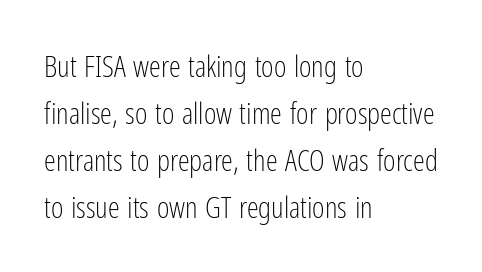
Q: Is the text bold? A: No.
Q: Is the text italic (slanted)? A: No, it is upright.
Q: Is the typeface a serif or a sans-serif typeface? A: Sans-serif.
Q: Is the text underlined? A: No.
Q: How is the paragraph aligned? A: Left-aligned.
Q: Is the spacing between letters normal or unusually wide? A: Normal.
Q: Is the spacing between lines tight, normal or loose? A: Normal.
Q: Width (condensed, normal, or wide)? A: Condensed.
Q: Stroke contrast? A: Low.
Q: x-height? A: Medium.
Q: Monospaced? A: No.
